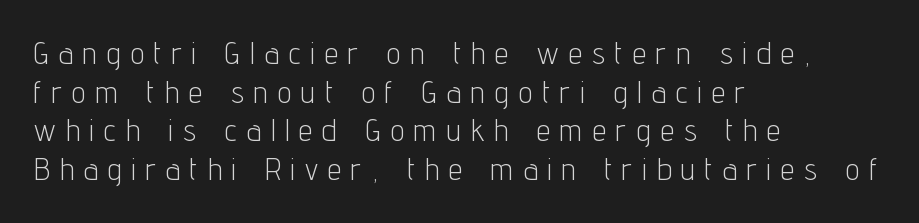
Rule under the text: the space is simply empty. Every character sits straight up, as roman type does. Words appear elongated and porous because spacing is wide. The cut favours lightness, reaching ordinary text weight at its darkest. The compositor pushed each line to the left boundary.
